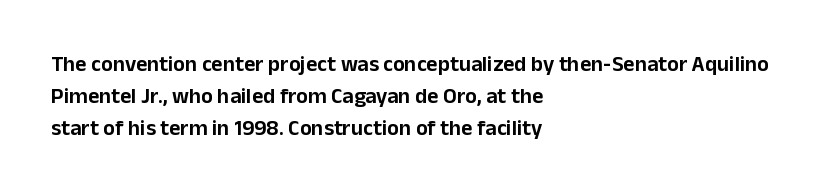
Q: Is the text italic (slanted)? A: No, it is upright.
Q: Is the text underlined? A: No.
Q: How is the paragraph aligned? A: Left-aligned.
Q: Is the spacing between letters normal or unusually wide? A: Normal.
Q: Is the spacing between lines tight, normal or loose? A: Normal.
